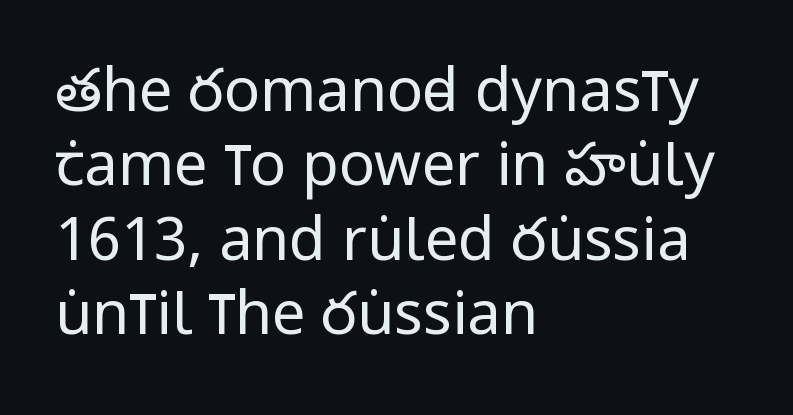
{"serif": "no", "italic": "no", "bold": "no", "weight": "regular", "width": "condensed", "stroke_contrast": "low", "x_height": "large", "monospaced": "no", "underline": "no", "align": "left", "line_spacing_ratio": 1.24, "letter_spacing": "normal", "letter_spacing_em": 0.0, "glyph_px": 60}
